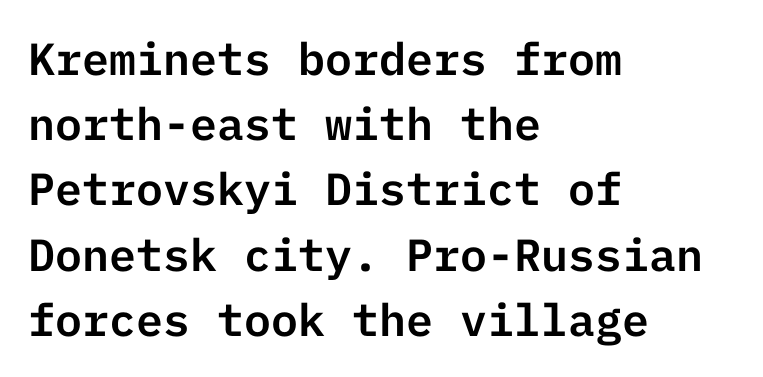
{"serif": "no", "italic": "no", "width": "normal", "stroke_contrast": "low", "x_height": "medium", "underline": "no", "align": "left", "line_spacing": "normal", "line_spacing_ratio": 1.45, "letter_spacing": "normal", "letter_spacing_em": 0.0, "glyph_px": 45}
